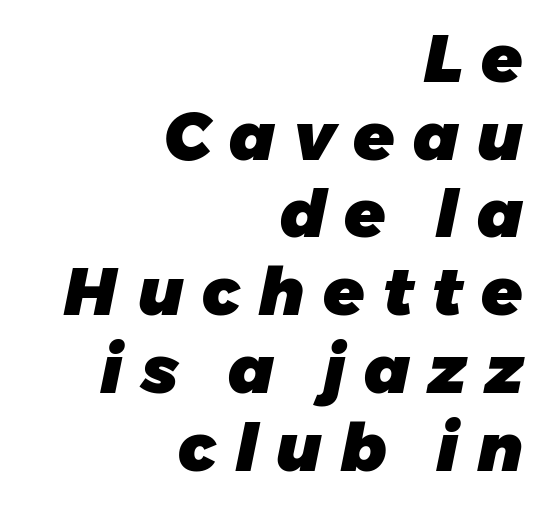
The image shows 67 px heavy type, italic (leaning right); set right-aligned, line spacing 1.16x, unusually wide letter spacing (+0.27 em), not underlined; low stroke contrast and a medium x-height.
